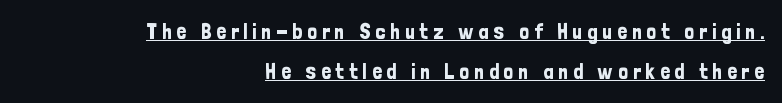
Every row of glyphs terminates at an identical x-position on the right. There is plenty of visible air inserted between adjacent glyphs. Check the space under the baseline: a stroke is drawn there. The font's upright variant was chosen for this text.
